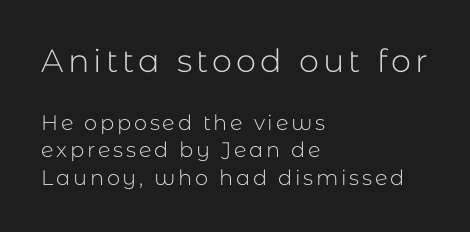
{"serif": "no", "italic": "no", "bold": "no", "weight": "light", "width": "normal", "stroke_contrast": "low", "x_height": "medium", "monospaced": "no", "underline": "no", "align": "left", "line_spacing": "normal", "line_spacing_ratio": 1.31, "larger_block": "first", "size_ratio": 1.52, "glyph_px": 32}
